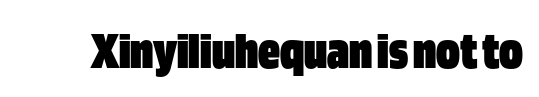
The face used here is rendered with its standard letterfit. These lines are rendered in a variable-pitch font. What weight is shown? A full bold with thick strokes. Posture: vertical.
